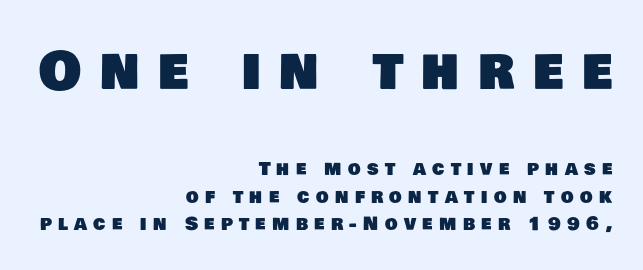
The image shows 53 px sans-serif type; set right-aligned, normal line spacing (1.54x), unusually wide letter spacing (+0.35 em), not underlined; the first (top) block is 2.94x larger; low stroke contrast and a large x-height.
